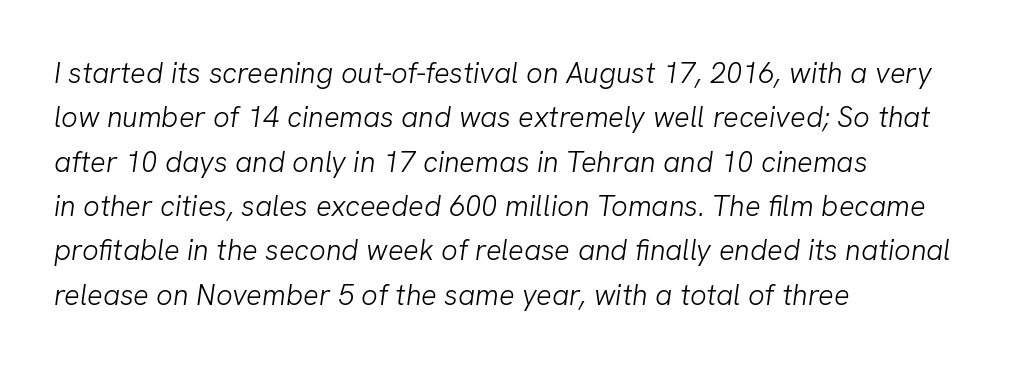
Character widths vary here, with narrow letters taking less room than wide ones. Every row of glyphs begins at an identical x-position on the left. Default kerning and tracking; the words read as compact shapes. Regular leading. The glyphs in this specimen are sans serif. This is not heavy type; no bold has been used.
